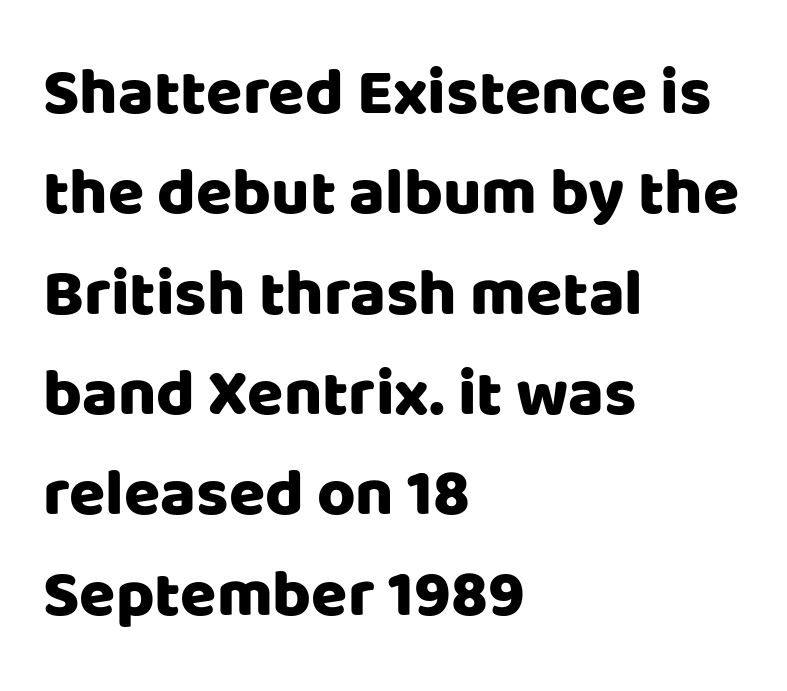
{"serif": "no", "italic": "no", "width": "normal", "stroke_contrast": "low", "x_height": "large", "monospaced": "no", "underline": "no", "align": "left", "line_spacing": "normal", "line_spacing_ratio": 1.52, "letter_spacing": "normal", "letter_spacing_em": 0.0, "glyph_px": 66}
